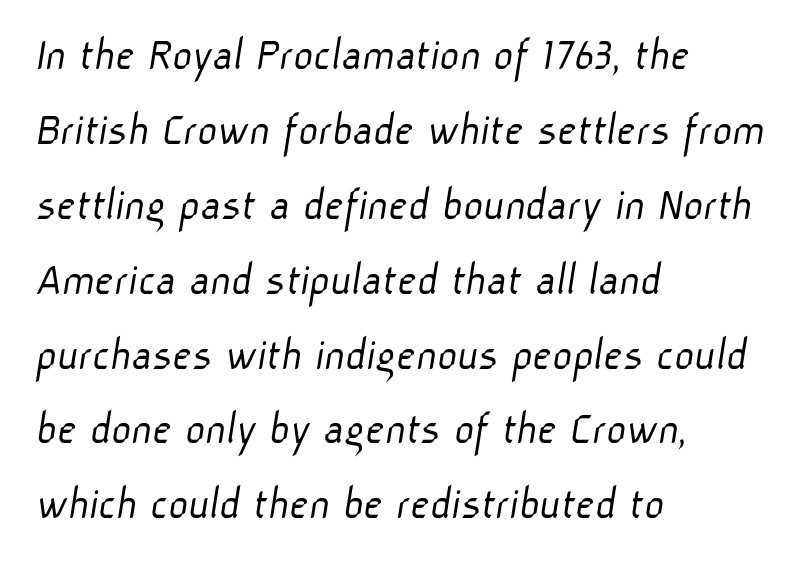
{"serif": "no", "bold": "no", "weight": "light", "width": "normal", "stroke_contrast": "low", "x_height": "medium", "monospaced": "no", "underline": "no", "align": "left", "line_spacing": "normal", "line_spacing_ratio": 1.56, "letter_spacing": "normal", "letter_spacing_em": 0.0, "glyph_px": 48}
